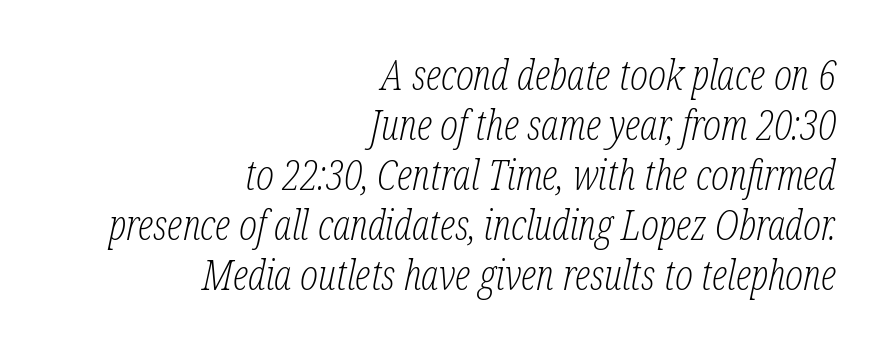
{"serif": "yes", "italic": "yes", "lean": "right", "slant_degrees": 12, "bold": "no", "weight": "light", "width": "condensed", "stroke_contrast": "low", "x_height": "medium", "monospaced": "no", "underline": "no", "align": "right", "line_spacing_ratio": 1.19, "letter_spacing": "normal", "letter_spacing_em": 0.0, "glyph_px": 42}
